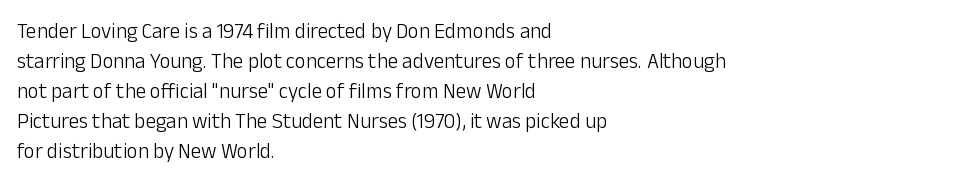
Q: Is the text bold? A: No.
Q: Is the text italic (slanted)? A: No, it is upright.
Q: Is the text underlined? A: No.
Q: How is the paragraph aligned? A: Left-aligned.
Q: Is the spacing between letters normal or unusually wide? A: Normal.
Q: Is the spacing between lines tight, normal or loose? A: Normal.
